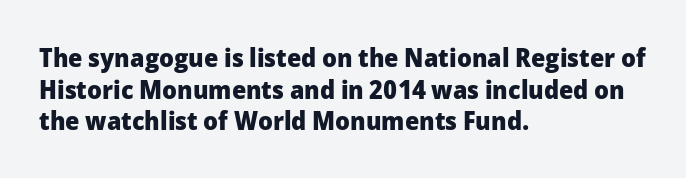
I'd describe the lettering as bold — thick and assertive. Words appear dense and cohesive because spacing is normal. Reading down the block, your eye returns to a fixed left position each line. The lettering holds an erect, upright posture throughout. Descender tails drop into unmarked territory.
